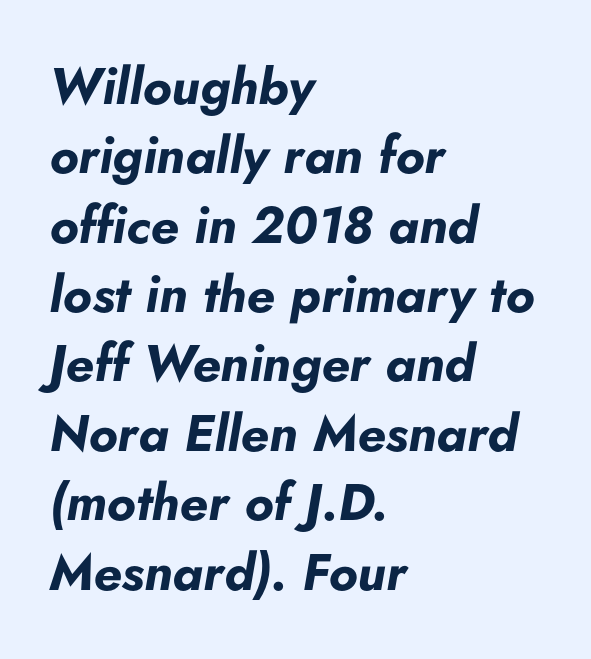
The whole block is typeset with a tilt. The gap between lines stays unmarked. The lines sit at an ordinary, default distance from one another. I'd describe the lettering as bold — thick and assertive. Which margin do the lines hug? The left one — the right edge is uneven. Spacing verdict: proportional, widths tailored to each character.
